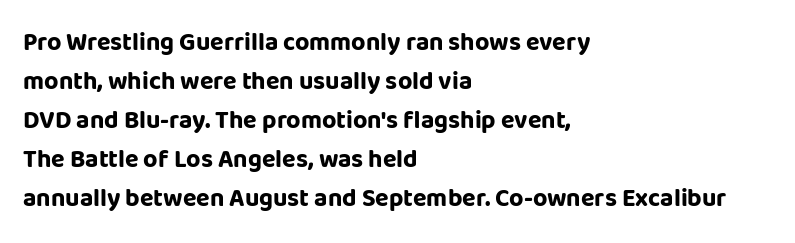
Q: Is the text bold? A: Yes.
Q: Is the text italic (slanted)? A: No, it is upright.
Q: Is the text underlined? A: No.
Q: How is the paragraph aligned? A: Left-aligned.
Q: Is the spacing between letters normal or unusually wide? A: Normal.
Q: Is the spacing between lines tight, normal or loose? A: Normal.
